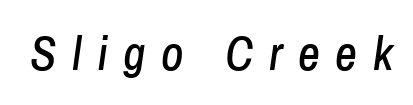
{"italic": "yes", "lean": "right", "slant_degrees": 8, "width": "condensed", "stroke_contrast": "low", "x_height": "medium", "monospaced": "no", "underline": "no", "letter_spacing": "wide", "letter_spacing_em": 0.32, "glyph_px": 48}
